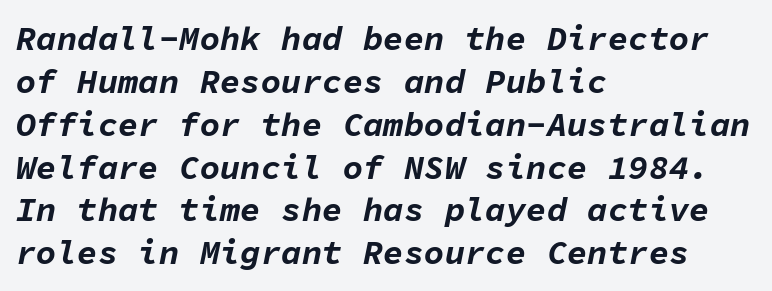
Q: Is the text bold? A: Yes.
Q: Is the text italic (slanted)? A: Yes, it leans right by about 11 degrees.
Q: Is the text underlined? A: No.
Q: How is the paragraph aligned? A: Left-aligned.
Q: Is the spacing between letters normal or unusually wide? A: Normal.
Q: Is the spacing between lines tight, normal or loose? A: Normal.
Q: Width (condensed, normal, or wide)? A: Normal.
Q: Stroke contrast? A: Low.
Q: x-height? A: Medium.
Q: Monospaced? A: Yes.
